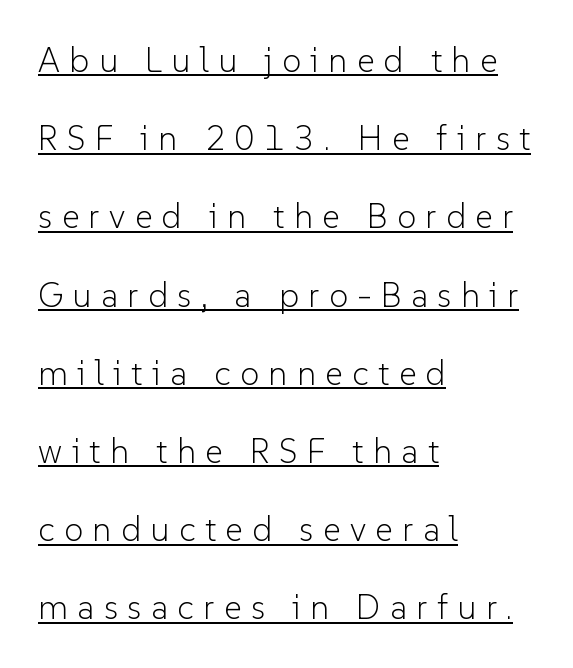
{"serif": "no", "italic": "no", "bold": "no", "weight": "light", "width": "normal", "stroke_contrast": "low", "x_height": "medium", "monospaced": "no", "underline": "yes", "align": "left", "line_spacing": "loose", "line_spacing_ratio": 2.3, "letter_spacing": "wide", "letter_spacing_em": 0.28, "glyph_px": 34}
